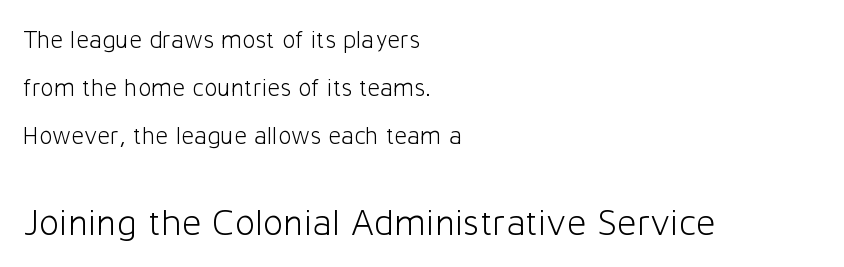
The lines are spread far apart with generous leading. Compared with a centered layout, this one pins lines to the left instead. The passage shown is not underscored anywhere. Examine the stroke ends and you'll find no serifs.
